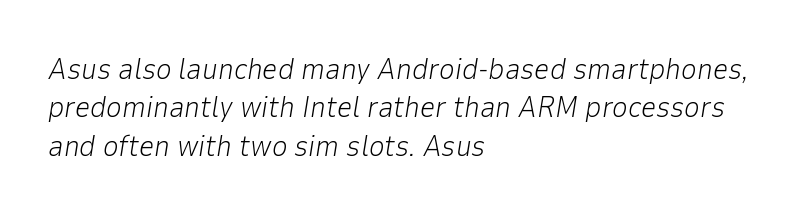
The image shows 30 px light type, italic (leaning right); set left-aligned, normal line spacing (1.28x), normal letter spacing, not underlined; low stroke contrast and a medium x-height.
